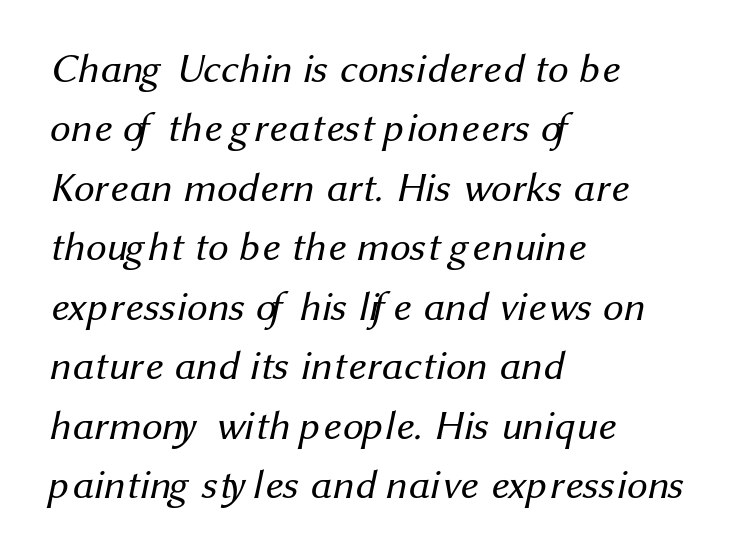
Q: Is the text bold? A: No.
Q: Is the typeface a serif or a sans-serif typeface? A: Sans-serif.
Q: Is the text underlined? A: No.
Q: How is the paragraph aligned? A: Left-aligned.
Q: Is the spacing between letters normal or unusually wide? A: Normal.
Q: Is the spacing between lines tight, normal or loose? A: Normal.
Q: Width (condensed, normal, or wide)? A: Normal.
Q: Stroke contrast? A: Medium.
Q: x-height? A: Medium.
Q: Monospaced? A: No.
